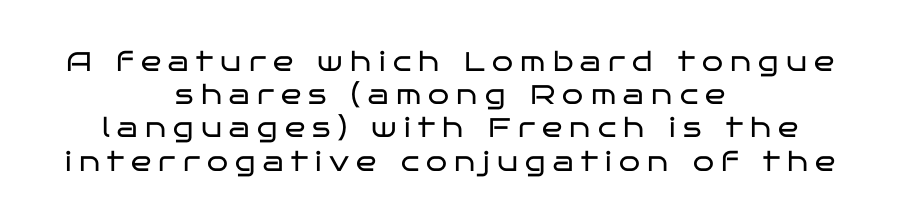
The image shows 27 px text type, upright; set centered, line spacing 1.23x, unusually wide letter spacing (+0.27 em), not underlined.
